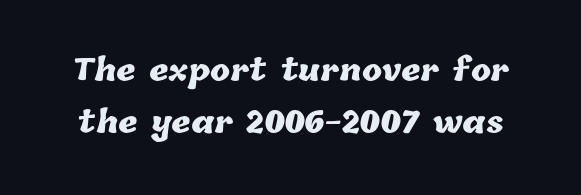
{"bold": "yes", "weight": "heavy", "width": "normal", "stroke_contrast": "low", "x_height": "medium", "monospaced": "no", "underline": "no", "line_spacing_ratio": 1.74, "letter_spacing": "normal", "letter_spacing_em": 0.0, "glyph_px": 30}
